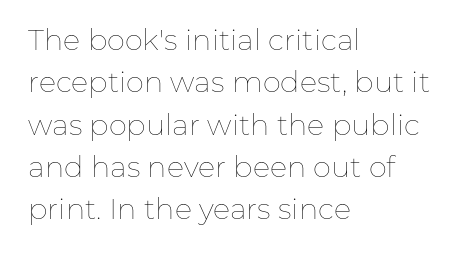
{"italic": "no", "bold": "no", "weight": "thin", "width": "normal", "stroke_contrast": "low", "x_height": "medium", "monospaced": "no", "underline": "no", "align": "left", "line_spacing": "normal", "line_spacing_ratio": 1.46, "letter_spacing": "normal", "letter_spacing_em": 0.0, "glyph_px": 29}
